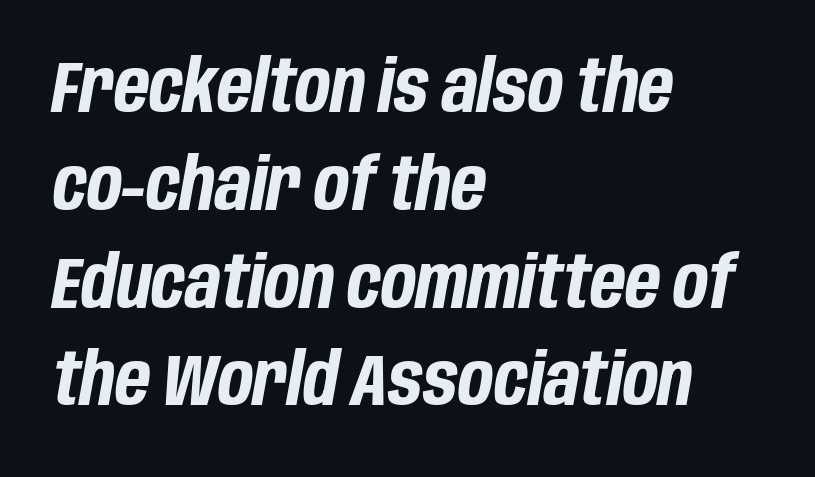
Q: Is the text bold? A: Yes.
Q: Is the text italic (slanted)? A: Yes, it leans right by about 10 degrees.
Q: Is the text underlined? A: No.
Q: How is the paragraph aligned? A: Left-aligned.
Q: Is the spacing between letters normal or unusually wide? A: Normal.
Q: Is the spacing between lines tight, normal or loose? A: Normal.
Q: Width (condensed, normal, or wide)? A: Condensed.
Q: Stroke contrast? A: Low.
Q: x-height? A: Large.
Q: Monospaced? A: No.
